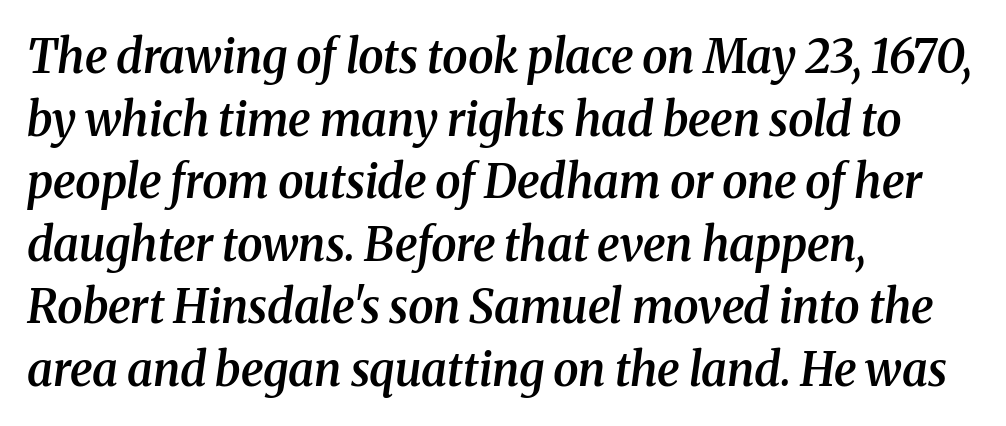
The specimen omits any rule beneath the text block's lines. Leftover space on each line is placed entirely after the last word. Here the glyphs are tracked normally, forming tight word shapes. This sample has the flowing, uneven cadence of proportional lettering. The specimen reads as italic at a glance.
